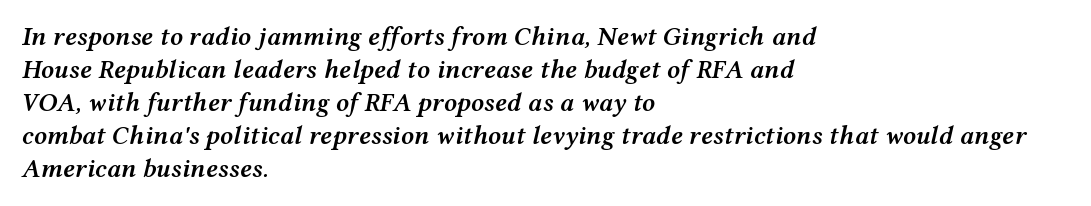
The image shows 26 px text type, italic (leaning right); set left-aligned, normal line spacing (1.27x), normal letter spacing, not underlined.
